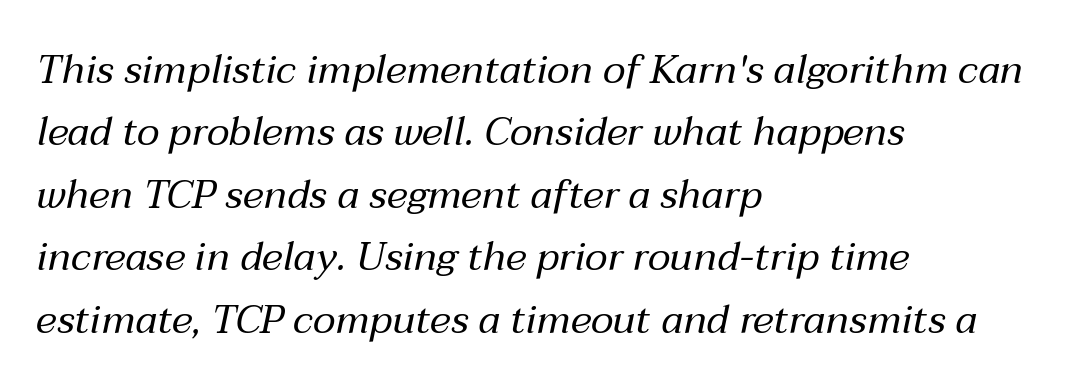
Q: Is the text bold? A: No.
Q: Is the text italic (slanted)? A: Yes, it leans right by about 12 degrees.
Q: Is the text underlined? A: No.
Q: How is the paragraph aligned? A: Left-aligned.
Q: Is the spacing between letters normal or unusually wide? A: Normal.
Q: Is the spacing between lines tight, normal or loose? A: Normal.
Q: Width (condensed, normal, or wide)? A: Normal.
Q: Stroke contrast? A: Medium.
Q: x-height? A: Medium.
Q: Monospaced? A: No.
